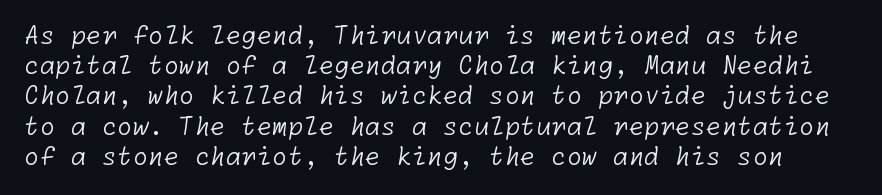
{"bold": "no", "underline": "no", "line_spacing_ratio": 1.21, "letter_spacing": "normal", "letter_spacing_em": 0.0, "glyph_px": 25}
